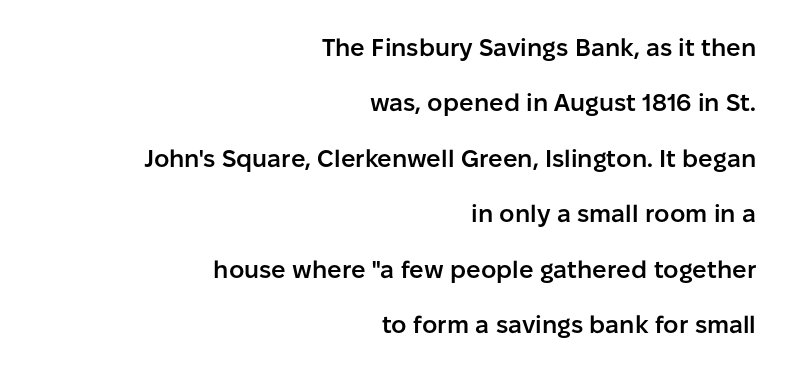
Q: Is the text bold? A: Semi-bold.
Q: Is the text italic (slanted)? A: No, it is upright.
Q: Is the text underlined? A: No.
Q: How is the paragraph aligned? A: Right-aligned.
Q: Is the spacing between letters normal or unusually wide? A: Normal.
Q: Is the spacing between lines tight, normal or loose? A: Loose.
